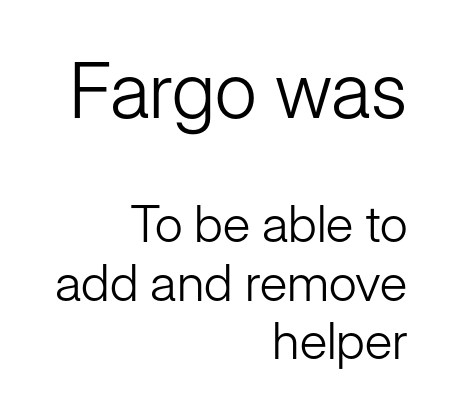
If you squint, the top block still reads clearly — it's the larger of the two. Underline: absent. How are the letters spaced? Ordinarily, with no added tracking. The weight tops out at a normal text grade.
